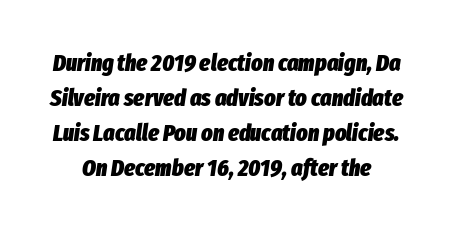
Q: Is the text bold? A: Yes.
Q: Is the text italic (slanted)? A: Yes, it leans right by about 8 degrees.
Q: Is the text underlined? A: No.
Q: Is the spacing between letters normal or unusually wide? A: Normal.
Q: Is the spacing between lines tight, normal or loose? A: Normal.
